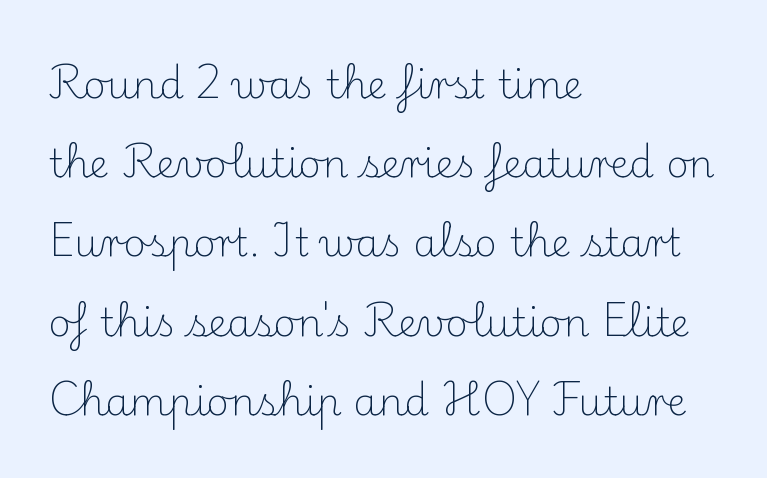
Q: Is the text bold? A: No.
Q: Is the text italic (slanted)? A: No, it is upright.
Q: Is the typeface a serif or a sans-serif typeface? A: Serif.
Q: Is the text underlined? A: No.
Q: How is the paragraph aligned? A: Left-aligned.
Q: Is the spacing between letters normal or unusually wide? A: Normal.
Q: Is the spacing between lines tight, normal or loose? A: Loose.
Q: Width (condensed, normal, or wide)? A: Normal.
Q: Stroke contrast? A: Medium.
Q: x-height? A: Small.
Q: Monospaced? A: No.
